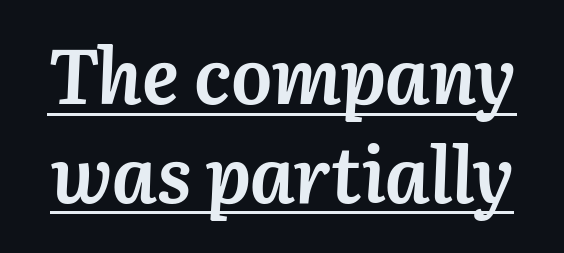
The image shows 77 px semibold type, italic (leaning right); set normal line spacing (1.28x), normal letter spacing, underlined; medium stroke contrast and a medium x-height.
